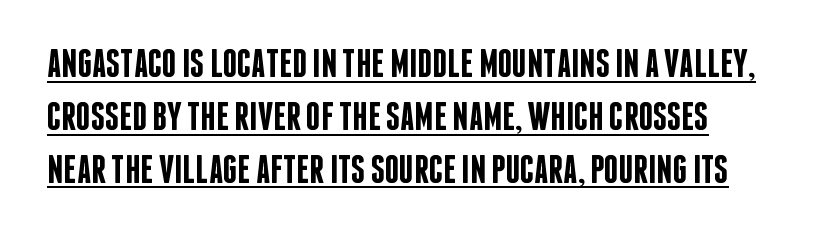
{"serif": "no", "italic": "no", "bold": "semi", "weight": "semibold", "width": "condensed", "stroke_contrast": "low", "x_height": "large", "monospaced": "no", "underline": "yes", "line_spacing": "normal", "line_spacing_ratio": 1.32, "letter_spacing": "normal", "letter_spacing_em": 0.0, "glyph_px": 40}
